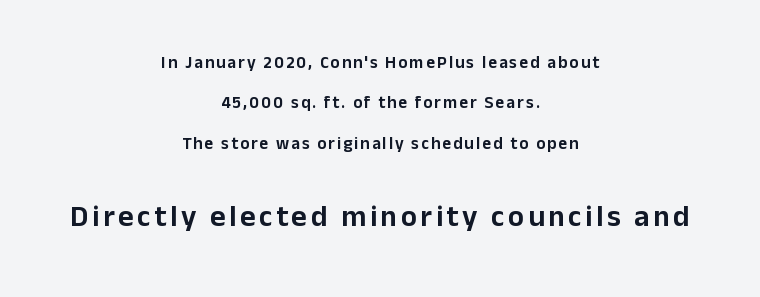
The image shows 30 px sans-serif type, upright; set centered, loose line spacing (2.37x), not underlined; the second (bottom) block is 1.76x larger; low stroke contrast and a medium x-height.
